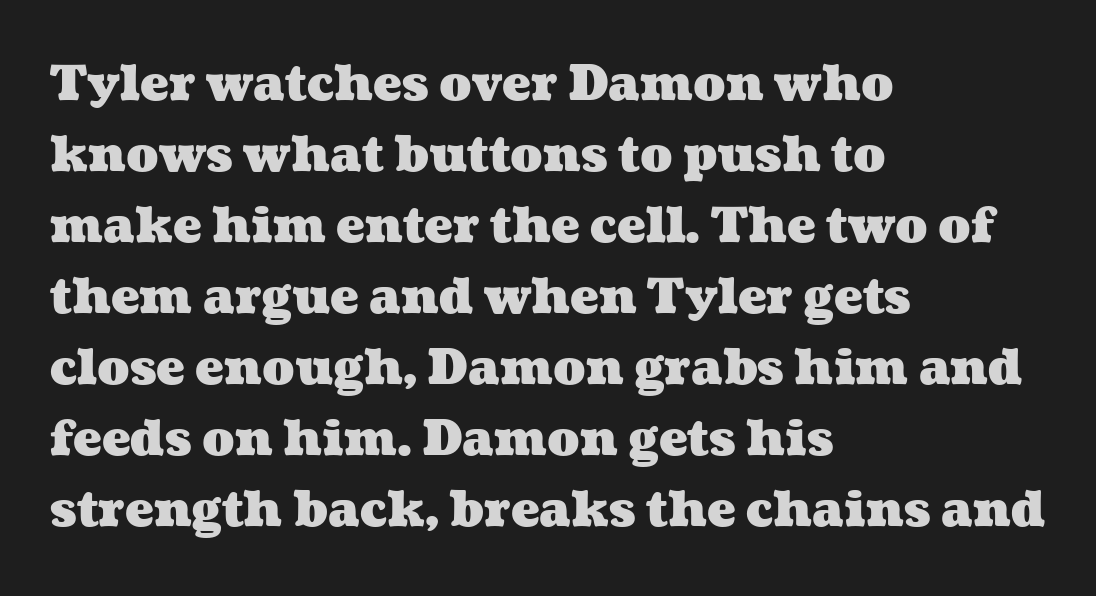
{"bold": "yes", "weight": "heavy", "width": "wide", "stroke_contrast": "medium", "x_height": "medium", "monospaced": "no", "underline": "no", "align": "left", "line_spacing": "normal", "line_spacing_ratio": 1.48, "letter_spacing": "normal", "letter_spacing_em": 0.0, "glyph_px": 48}
